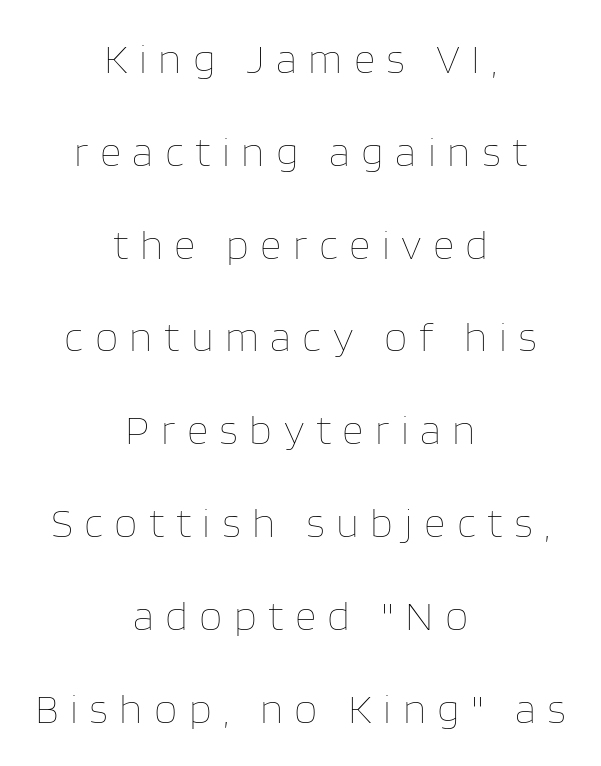
Q: Is the text bold? A: No.
Q: Is the text italic (slanted)? A: No, it is upright.
Q: Is the text underlined? A: No.
Q: How is the paragraph aligned? A: Centered.
Q: Is the spacing between letters normal or unusually wide? A: Unusually wide.
Q: Is the spacing between lines tight, normal or loose? A: Loose.
Q: Width (condensed, normal, or wide)? A: Normal.
Q: Stroke contrast? A: Low.
Q: x-height? A: Large.
Q: Monospaced? A: No.
